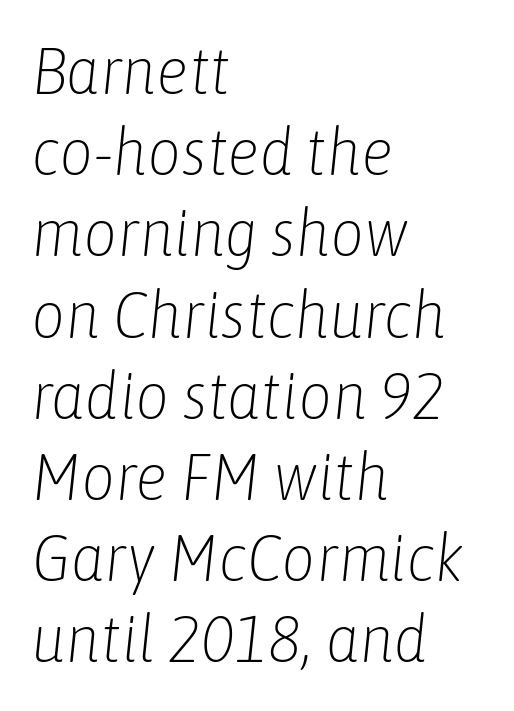
{"italic": "yes", "lean": "right", "slant_degrees": 6, "bold": "no", "weight": "light", "width": "condensed", "stroke_contrast": "low", "x_height": "medium", "monospaced": "no", "underline": "no", "align": "left", "line_spacing_ratio": 1.23, "letter_spacing": "normal", "letter_spacing_em": 0.0, "glyph_px": 66}
